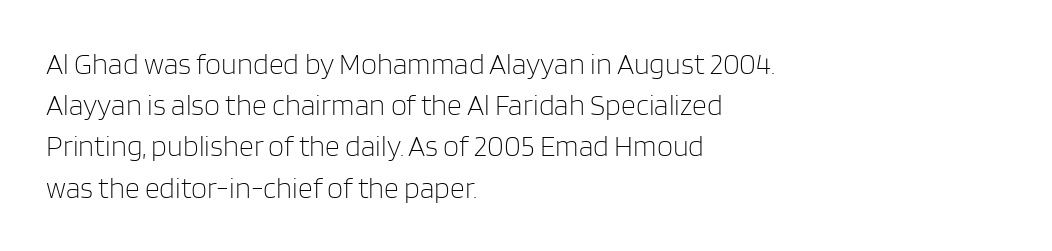
Q: Is the text bold? A: No.
Q: Is the text italic (slanted)? A: No, it is upright.
Q: Is the typeface a serif or a sans-serif typeface? A: Sans-serif.
Q: Is the text underlined? A: No.
Q: How is the paragraph aligned? A: Left-aligned.
Q: Is the spacing between letters normal or unusually wide? A: Normal.
Q: Is the spacing between lines tight, normal or loose? A: Normal.
Q: Width (condensed, normal, or wide)? A: Normal.
Q: Stroke contrast? A: Low.
Q: x-height? A: Large.
Q: Monospaced? A: No.
